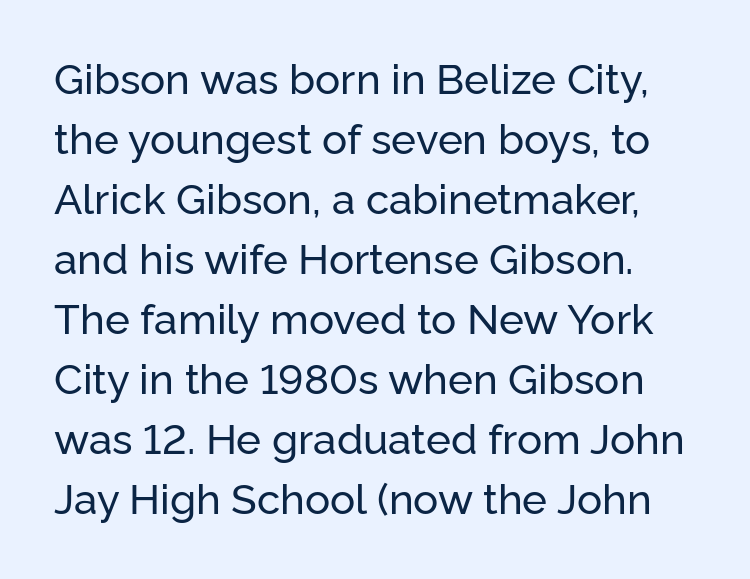
Proportional: the letters do not fall into vertical columns. Letters rest on an invisible, unmarked baseline. Compared with typical paragraphs, the rows here are spaced about the same. Examine the stroke ends and you'll find no serifs.
